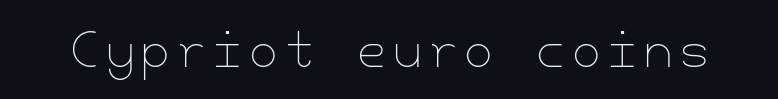
Descenders are the only things crossing below the line. The lettering stays uniformly vertical, giving the passage a roman look. Compared with a typical body face, this is equally light or lighter still.
